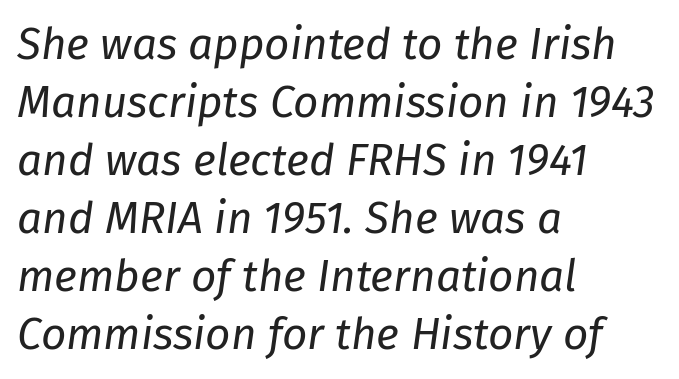
{"italic": "yes", "lean": "right", "slant_degrees": 8, "bold": "no", "weight": "regular", "width": "normal", "stroke_contrast": "low", "x_height": "medium", "monospaced": "no", "underline": "no", "align": "left", "line_spacing": "normal", "line_spacing_ratio": 1.32, "letter_spacing": "normal", "letter_spacing_em": 0.0, "glyph_px": 44}
